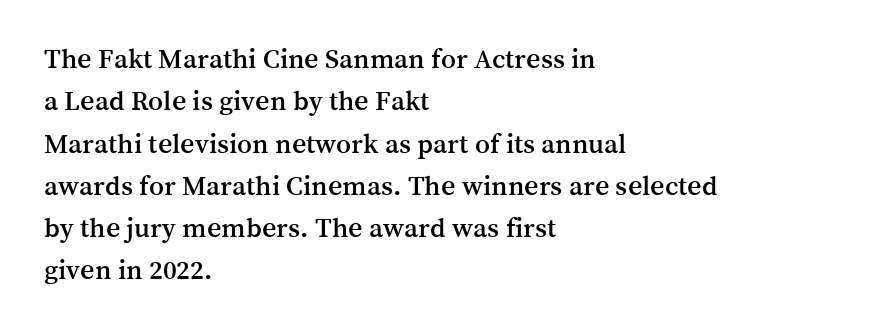
Q: Is the text italic (slanted)? A: No, it is upright.
Q: Is the typeface a serif or a sans-serif typeface? A: Serif.
Q: Is the text underlined? A: No.
Q: How is the paragraph aligned? A: Left-aligned.
Q: Is the spacing between letters normal or unusually wide? A: Normal.
Q: Is the spacing between lines tight, normal or loose? A: Normal.
Q: Width (condensed, normal, or wide)? A: Normal.
Q: Stroke contrast? A: Medium.
Q: x-height? A: Medium.
Q: Monospaced? A: No.
